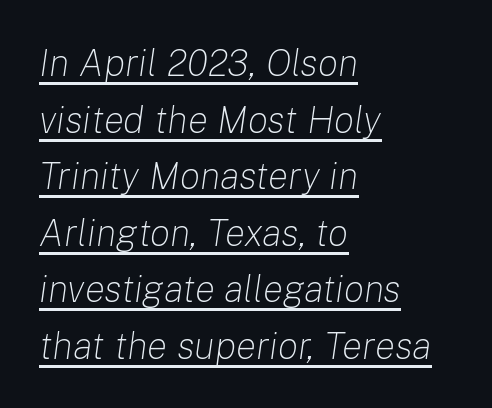
Q: Is the text bold? A: No.
Q: Is the text italic (slanted)? A: Yes, it leans right by about 8 degrees.
Q: Is the text underlined? A: Yes.
Q: How is the paragraph aligned? A: Left-aligned.
Q: Is the spacing between letters normal or unusually wide? A: Normal.
Q: Is the spacing between lines tight, normal or loose? A: Normal.
Q: Width (condensed, normal, or wide)? A: Normal.
Q: Stroke contrast? A: Low.
Q: x-height? A: Medium.
Q: Monospaced? A: No.
